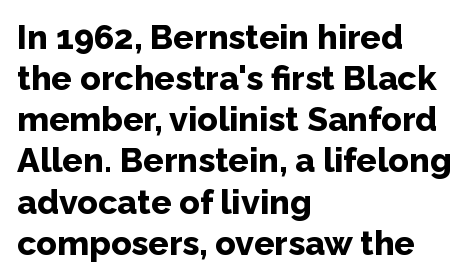
Q: Is the text bold? A: Yes.
Q: Is the text italic (slanted)? A: No, it is upright.
Q: Is the typeface a serif or a sans-serif typeface? A: Sans-serif.
Q: Is the text underlined? A: No.
Q: How is the paragraph aligned? A: Left-aligned.
Q: Is the spacing between letters normal or unusually wide? A: Normal.
Q: Width (condensed, normal, or wide)? A: Normal.
Q: Stroke contrast? A: Low.
Q: x-height? A: Medium.
Q: Monospaced? A: No.
